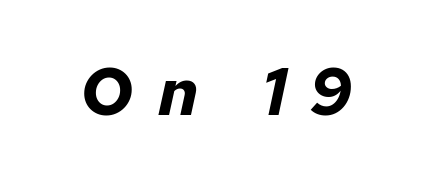
The image shows 67 px bold type, italic (leaning right); set unusually wide letter spacing (+0.36 em), not underlined; low stroke contrast and a medium x-height.
